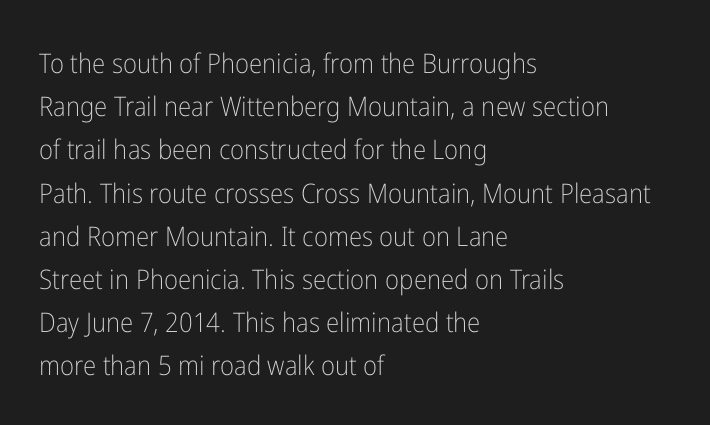
Q: Is the text bold? A: No.
Q: Is the text italic (slanted)? A: No, it is upright.
Q: Is the text underlined? A: No.
Q: How is the paragraph aligned? A: Left-aligned.
Q: Is the spacing between letters normal or unusually wide? A: Normal.
Q: Is the spacing between lines tight, normal or loose? A: Normal.
